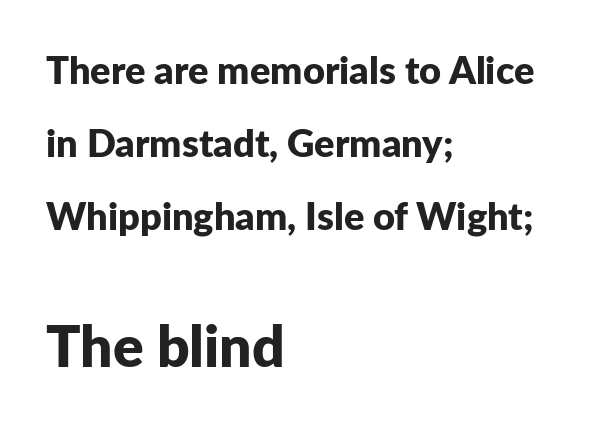
Q: Is the text bold? A: Yes.
Q: Is the text italic (slanted)? A: No, it is upright.
Q: Is the typeface a serif or a sans-serif typeface? A: Sans-serif.
Q: Is the text underlined? A: No.
Q: How is the paragraph aligned? A: Left-aligned.
Q: Is the spacing between letters normal or unusually wide? A: Normal.
Q: Is the spacing between lines tight, normal or loose? A: Loose.
Q: Which block of text is set in a larger size, the first (top) or the second (bottom)? A: The second (bottom) one.
Q: Width (condensed, normal, or wide)? A: Normal.
Q: Stroke contrast? A: Low.
Q: x-height? A: Medium.
Q: Monospaced? A: No.
